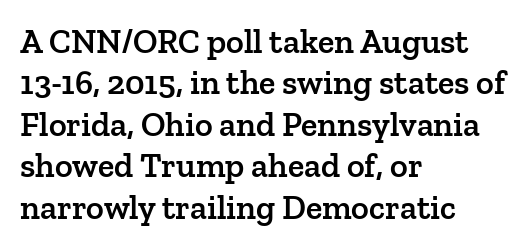
Q: Is the text bold? A: Semi-bold.
Q: Is the text italic (slanted)? A: No, it is upright.
Q: Is the typeface a serif or a sans-serif typeface? A: Serif.
Q: Is the text underlined? A: No.
Q: How is the paragraph aligned? A: Left-aligned.
Q: Is the spacing between letters normal or unusually wide? A: Normal.
Q: Width (condensed, normal, or wide)? A: Normal.
Q: Stroke contrast? A: Low.
Q: x-height? A: Medium.
Q: Monospaced? A: No.
